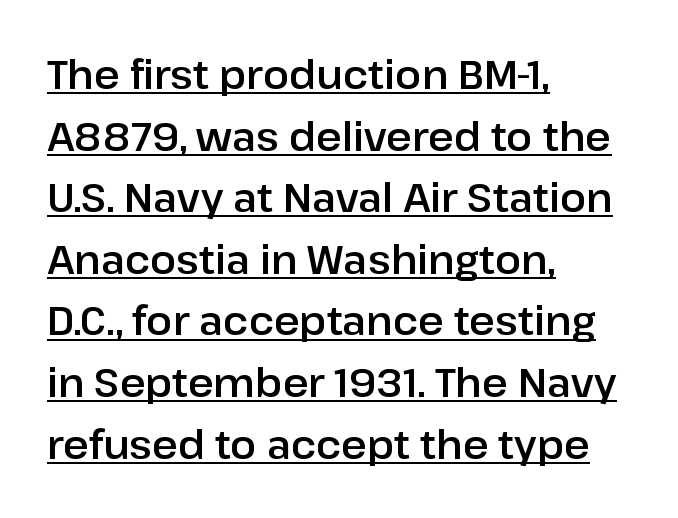
Looks like someone drew a line under every word here. Spacing verdict: proportional, widths tailored to each character. The space between consecutive lines is moderate. How are the letters spaced? Ordinarily, with no added tracking.
